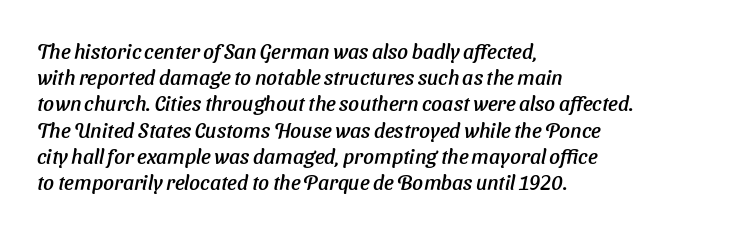
Visually the block forms a straight wall on the left and a jagged coastline on the right. Whoever set this chose a conventional vertical rhythm. The words here are not underlined. Short note: letters normally spaced.
